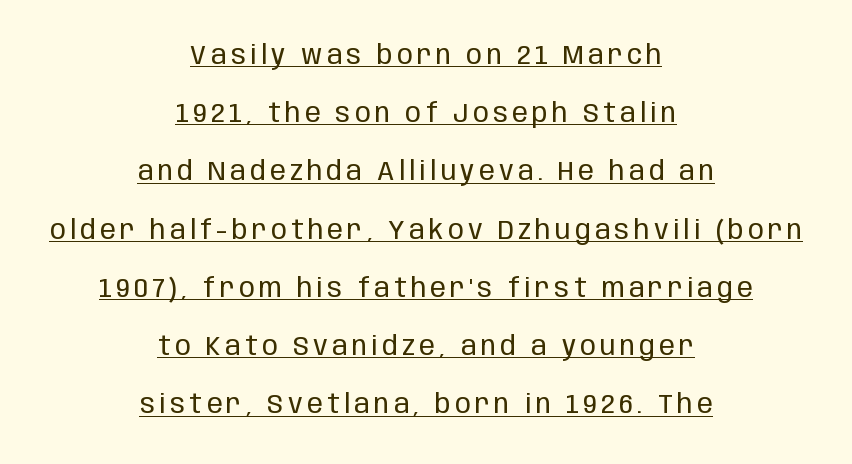
Has an underline been added? It has. No heavy texture on the line: the type isn't bold. You can tell it's not italic because the verticals are truly vertical. The rendering uses a large line-height, opening up the rows. Horizontally, the lines are justified to the midpoint only.
